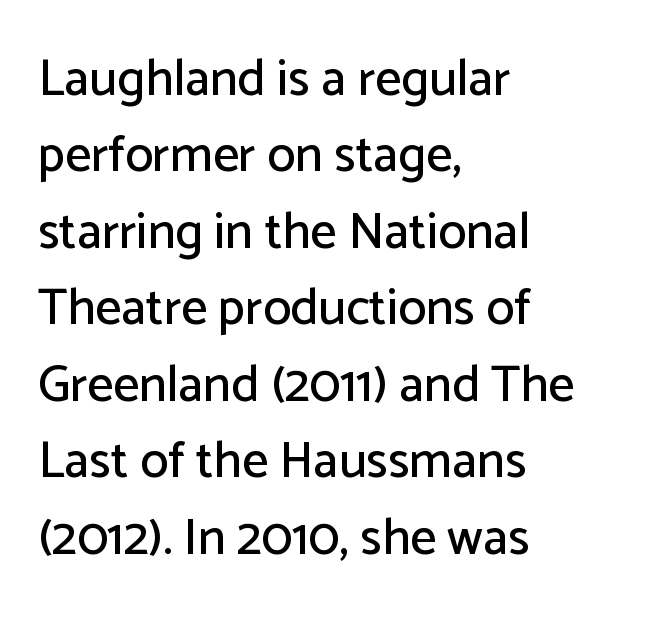
Q: Is the text italic (slanted)? A: No, it is upright.
Q: Is the typeface a serif or a sans-serif typeface? A: Sans-serif.
Q: Is the text underlined? A: No.
Q: How is the paragraph aligned? A: Left-aligned.
Q: Is the spacing between letters normal or unusually wide? A: Normal.
Q: Is the spacing between lines tight, normal or loose? A: Normal.
Q: Width (condensed, normal, or wide)? A: Normal.
Q: Stroke contrast? A: Low.
Q: x-height? A: Medium.
Q: Monospaced? A: No.
